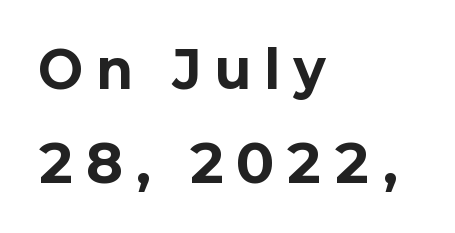
Honestly, there is no underline to notice here at all. I'd call this a sans setting — the letters go barefoot. Look at the stroke-to-counter ratio: heavy, a bold. The rendering uses natural spacing where letterforms have individual widths. The letters are spread apart with noticeably loose tracking. Rendered with straight, roman letterforms.
